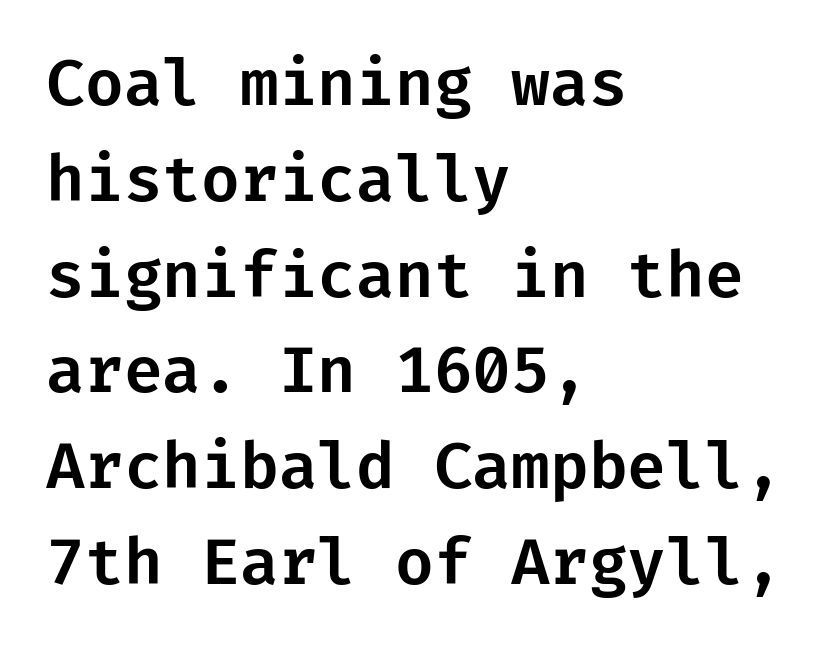
{"serif": "no", "italic": "no", "width": "normal", "stroke_contrast": "low", "x_height": "medium", "underline": "no", "align": "left", "line_spacing": "normal", "line_spacing_ratio": 1.52, "letter_spacing": "normal", "letter_spacing_em": 0.0, "glyph_px": 63}
